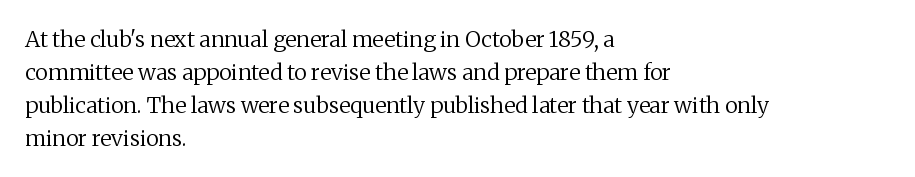
The image shows 22 px text type, upright; set left-aligned, normal line spacing (1.5x), normal letter spacing, not underlined.
